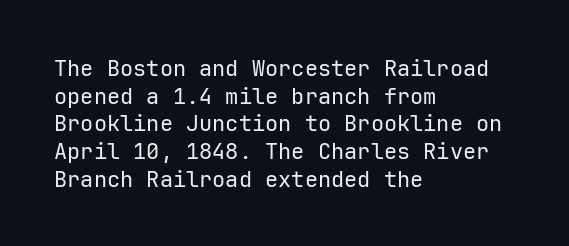
The image shows 22 px text type, upright; set left-aligned, normal line spacing (1.26x), normal letter spacing, not underlined.
